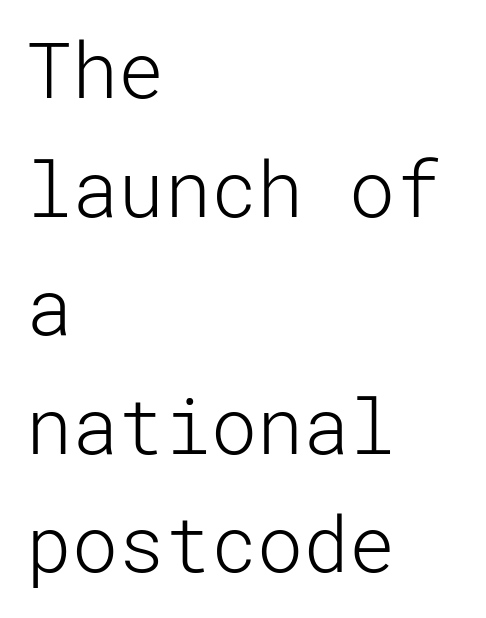
{"serif": "no", "italic": "no", "bold": "no", "weight": "light", "width": "normal", "stroke_contrast": "low", "x_height": "medium", "underline": "no", "align": "left", "line_spacing": "normal", "line_spacing_ratio": 1.54, "letter_spacing": "normal", "letter_spacing_em": 0.0, "glyph_px": 77}
